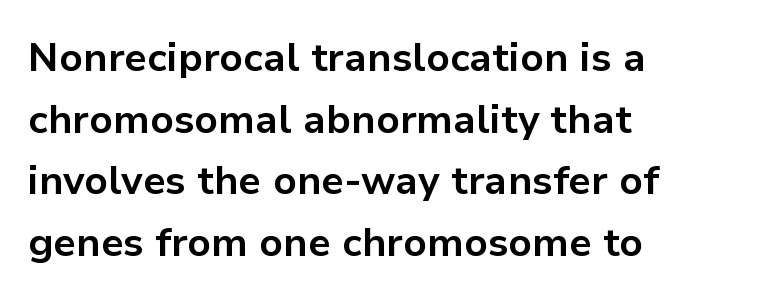
The passage shown has conventional tracking throughout. As a designer I'd log this as weight 700, bold. Type without underlining. Notice how the passage keeps a crisp vertical edge on the left only.
